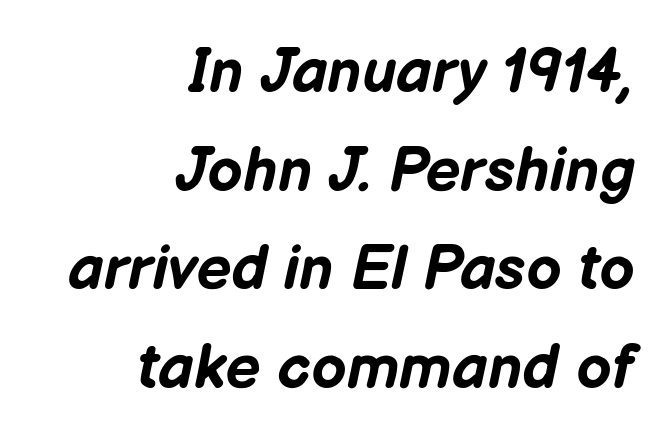
{"italic": "yes", "lean": "right", "slant_degrees": 12, "bold": "yes", "weight": "bold", "width": "normal", "stroke_contrast": "low", "x_height": "medium", "monospaced": "no", "underline": "no", "align": "right", "line_spacing": "normal", "line_spacing_ratio": 1.59, "letter_spacing": "normal", "letter_spacing_em": 0.0, "glyph_px": 62}
